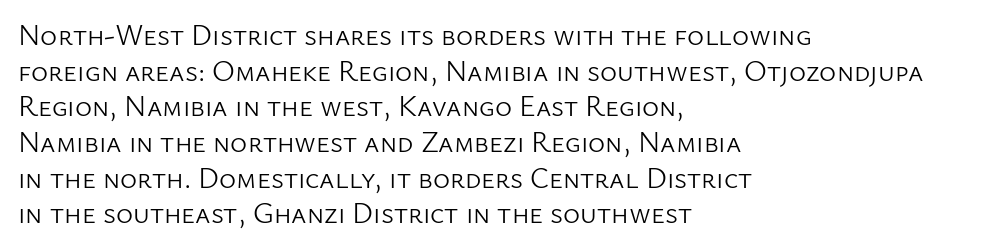
{"serif": "no", "italic": "no", "bold": "no", "weight": "light", "width": "normal", "stroke_contrast": "low", "x_height": "medium", "monospaced": "no", "underline": "no", "align": "left", "line_spacing_ratio": 1.23, "letter_spacing": "normal", "letter_spacing_em": 0.0, "glyph_px": 29}
